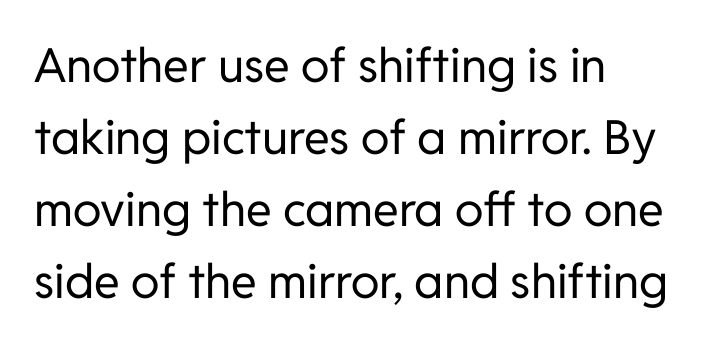
The image shows 47 px regular-weight sans-serif type, upright; set left-aligned, normal line spacing (1.53x), normal letter spacing, not underlined; low stroke contrast and a medium x-height.
